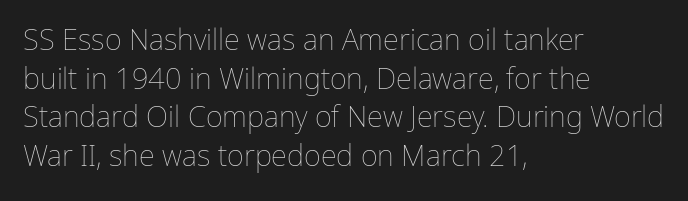
{"italic": "no", "bold": "no", "weight": "thin", "width": "normal", "stroke_contrast": "low", "x_height": "medium", "monospaced": "no", "underline": "no", "align": "left", "line_spacing": "normal", "line_spacing_ratio": 1.33, "letter_spacing": "normal", "letter_spacing_em": 0.0, "glyph_px": 29}
